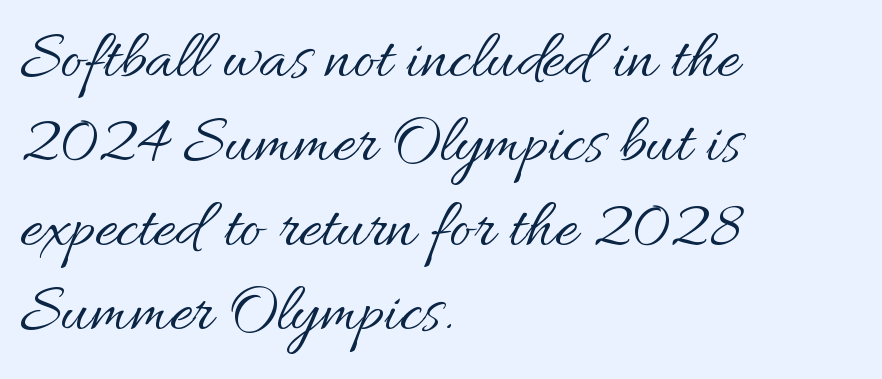
{"bold": "no", "weight": "regular", "width": "normal", "stroke_contrast": "medium", "x_height": "small", "monospaced": "no", "underline": "no", "align": "left", "line_spacing_ratio": 1.24, "letter_spacing": "normal", "letter_spacing_em": 0.0, "glyph_px": 68}
